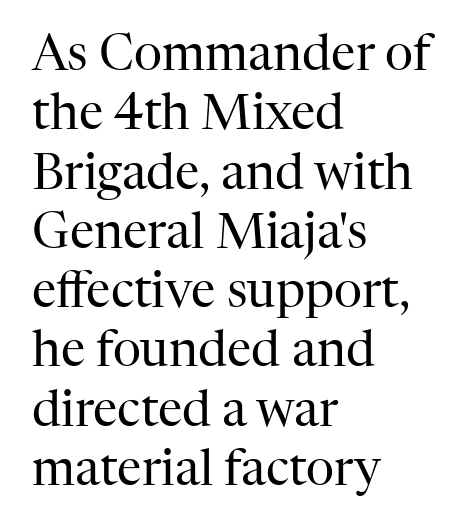
{"serif": "yes", "italic": "no", "bold": "no", "weight": "regular", "width": "normal", "stroke_contrast": "high", "x_height": "medium", "monospaced": "no", "underline": "no", "align": "left", "line_spacing_ratio": 1.21, "letter_spacing": "normal", "letter_spacing_em": 0.0, "glyph_px": 49}
